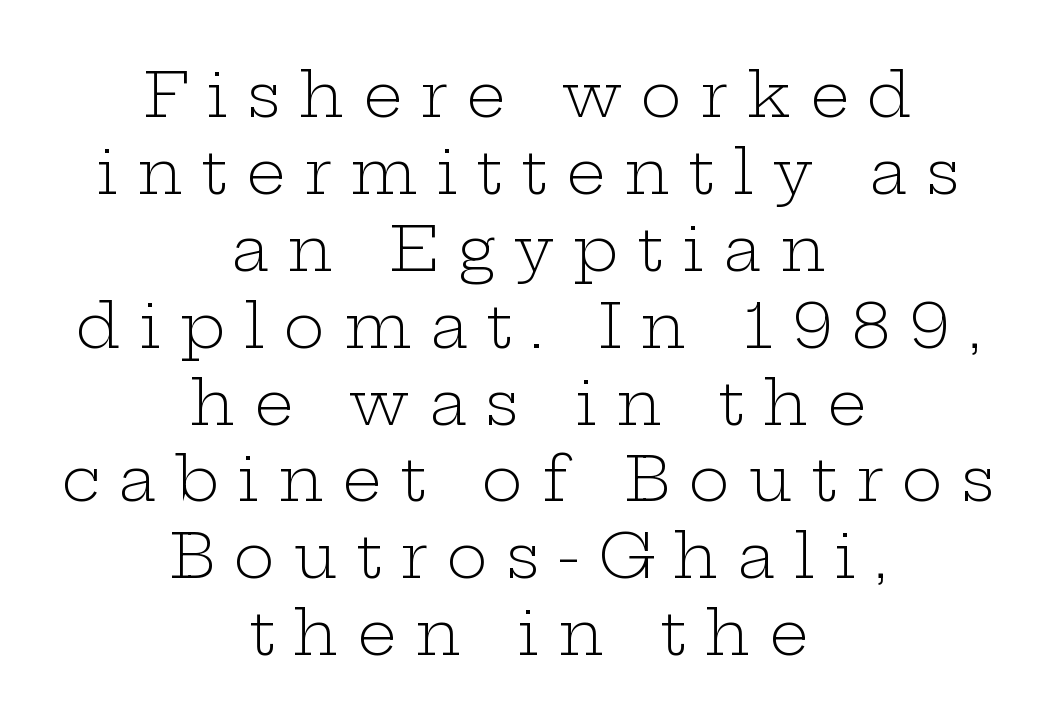
Q: Is the text bold? A: No.
Q: Is the text italic (slanted)? A: No, it is upright.
Q: Is the typeface a serif or a sans-serif typeface? A: Serif.
Q: Is the text underlined? A: No.
Q: How is the paragraph aligned? A: Centered.
Q: Is the spacing between letters normal or unusually wide? A: Unusually wide.
Q: Width (condensed, normal, or wide)? A: Wide.
Q: Stroke contrast? A: Low.
Q: x-height? A: Medium.
Q: Monospaced? A: No.
